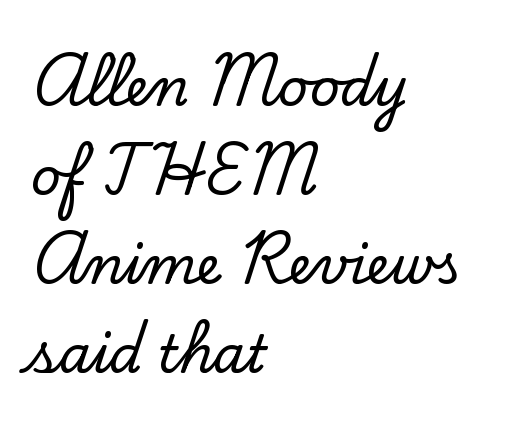
{"serif": "yes", "width": "normal", "stroke_contrast": "low", "x_height": "small", "monospaced": "no", "underline": "no", "align": "left", "line_spacing_ratio": 1.71, "letter_spacing": "normal", "letter_spacing_em": 0.0, "glyph_px": 52}
